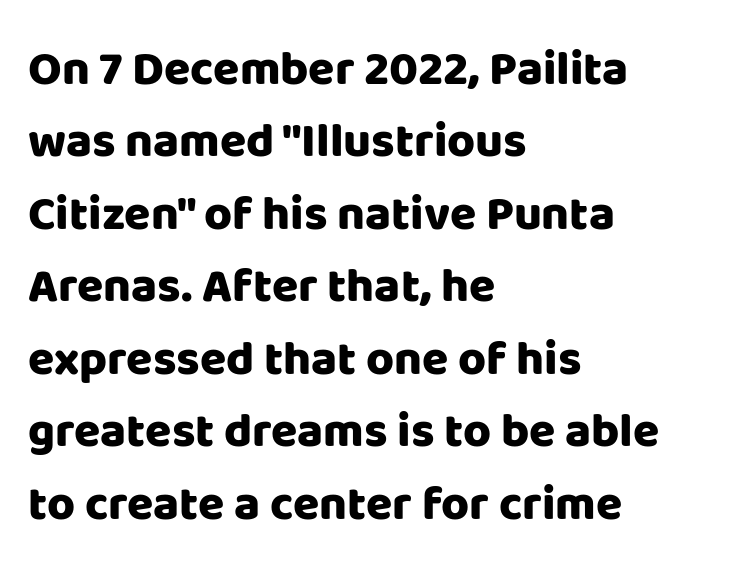
{"serif": "no", "italic": "no", "bold": "yes", "weight": "heavy", "width": "normal", "stroke_contrast": "low", "x_height": "large", "monospaced": "no", "underline": "no", "align": "left", "line_spacing": "normal", "line_spacing_ratio": 1.51, "letter_spacing": "normal", "letter_spacing_em": 0.0, "glyph_px": 48}
